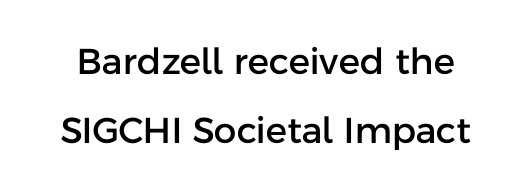
Look at the tracking — it's just the regular setting, nothing added. The lettering holds an erect, upright posture throughout. You could not count columns in this text — the font is proportionally spaced. The space beneath each line is pristine and unruled. Line spacing here is loose. Typographically, this falls in the sans-serif category.
